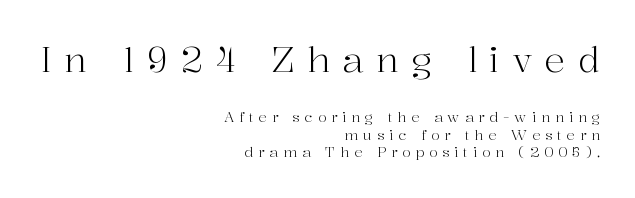
This sample uses a serif face. Descenders are the only things crossing below the line. The strokes carry an ordinary text weight at most. Proportional: the letters do not fall into vertical columns. Leftover space on each line is placed entirely before the opening word. The upper block of text is set noticeably larger than the block beneath it.
